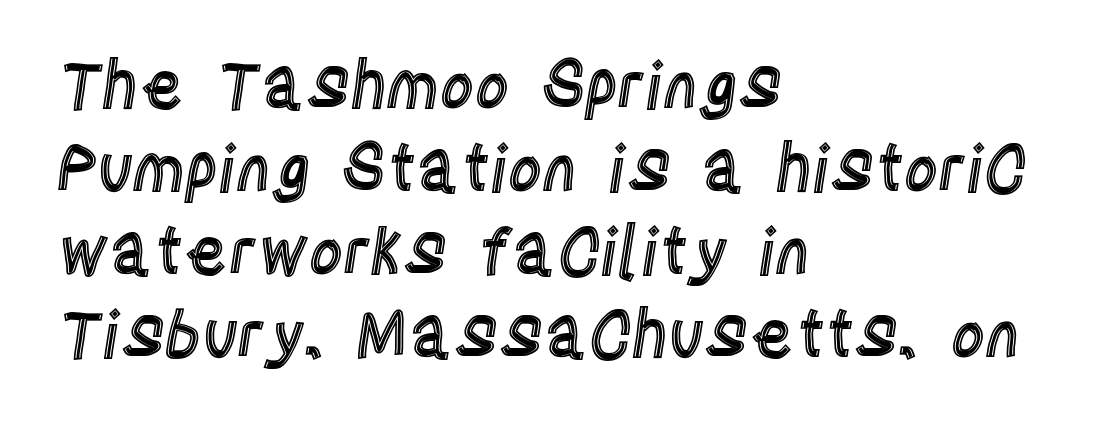
Q: Is the text italic (slanted)? A: Yes.
Q: Is the text underlined? A: No.
Q: How is the paragraph aligned? A: Left-aligned.
Q: Is the spacing between letters normal or unusually wide? A: Normal.
Q: Is the spacing between lines tight, normal or loose? A: Normal.
Q: Width (condensed, normal, or wide)? A: Condensed.
Q: x-height? A: Large.
Q: Monospaced? A: No.
